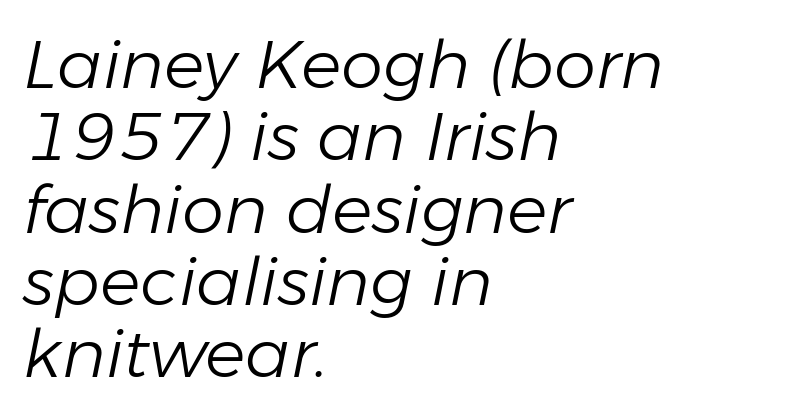
The image shows 67 px light type, italic (leaning right); set left-aligned, tight line spacing (1.08x), normal letter spacing, not underlined; low stroke contrast and a medium x-height.
